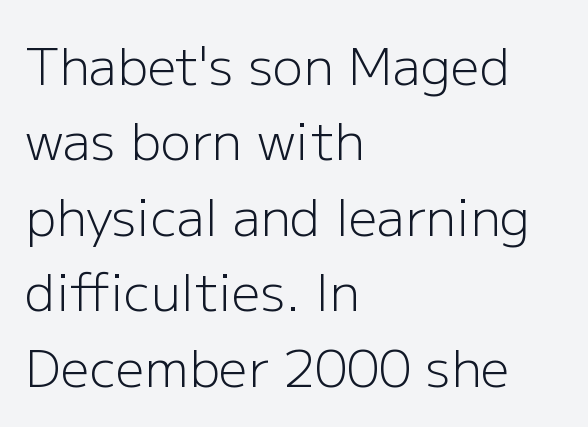
Q: Is the text bold? A: No.
Q: Is the text italic (slanted)? A: No, it is upright.
Q: Is the typeface a serif or a sans-serif typeface? A: Sans-serif.
Q: Is the text underlined? A: No.
Q: How is the paragraph aligned? A: Left-aligned.
Q: Is the spacing between letters normal or unusually wide? A: Normal.
Q: Is the spacing between lines tight, normal or loose? A: Normal.
Q: Width (condensed, normal, or wide)? A: Normal.
Q: Stroke contrast? A: Low.
Q: x-height? A: Medium.
Q: Monospaced? A: No.
